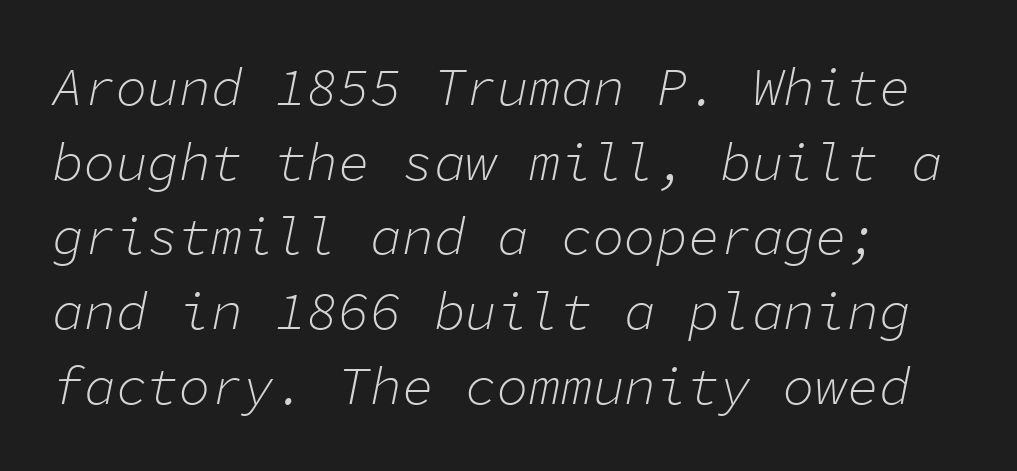
Q: Is the text bold? A: No.
Q: Is the text italic (slanted)? A: Yes, it leans right by about 11 degrees.
Q: Is the text underlined? A: No.
Q: Is the spacing between letters normal or unusually wide? A: Normal.
Q: Is the spacing between lines tight, normal or loose? A: Normal.
Q: Width (condensed, normal, or wide)? A: Normal.
Q: Stroke contrast? A: Low.
Q: x-height? A: Medium.
Q: Monospaced? A: Yes.
